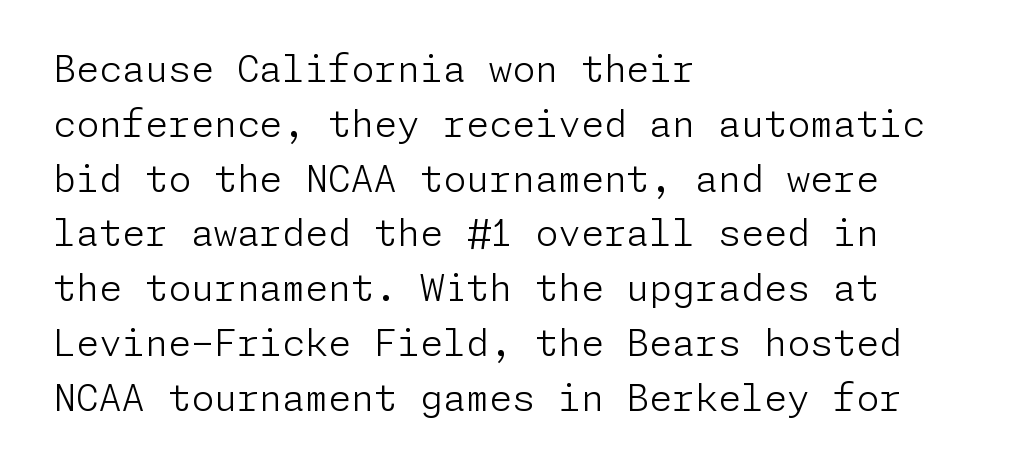
{"serif": "no", "italic": "no", "bold": "no", "weight": "light", "width": "normal", "stroke_contrast": "low", "x_height": "medium", "underline": "no", "align": "left", "line_spacing": "normal", "line_spacing_ratio": 1.48, "letter_spacing": "normal", "letter_spacing_em": 0.0, "glyph_px": 37}
